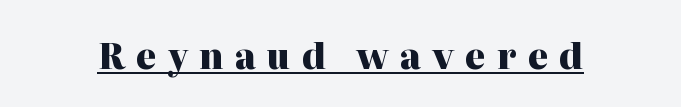
{"serif": "yes", "italic": "no", "bold": "yes", "weight": "heavy", "width": "normal", "stroke_contrast": "high", "x_height": "medium", "monospaced": "no", "underline": "yes", "letter_spacing": "wide", "letter_spacing_em": 0.32, "glyph_px": 35}
